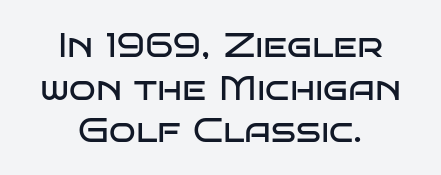
The type is set solid horizontally, with unmodified tracking. Type without underlining. The letters stand straight up with perfectly vertical stems. Do the characters align in a grid? No, the font is proportional. Visually the block forms a symmetrical silhouette, jagged on both flanks.
